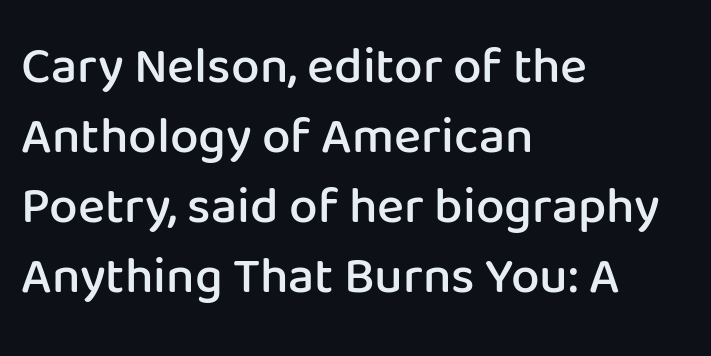
{"serif": "no", "italic": "no", "bold": "semi", "weight": "semibold", "width": "normal", "stroke_contrast": "low", "x_height": "medium", "monospaced": "no", "underline": "no", "align": "left", "line_spacing": "normal", "line_spacing_ratio": 1.37, "letter_spacing": "normal", "letter_spacing_em": 0.0, "glyph_px": 51}
